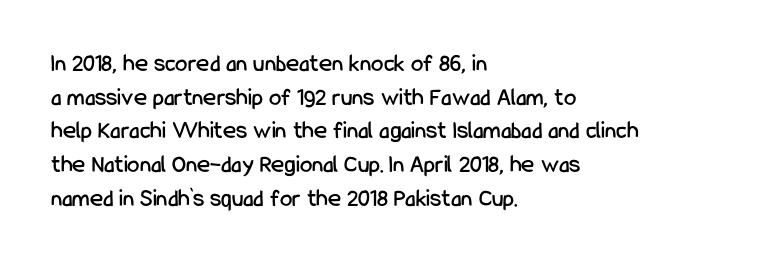
{"italic": "no", "underline": "no", "align": "left", "line_spacing": "normal", "line_spacing_ratio": 1.35, "letter_spacing": "normal", "letter_spacing_em": 0.0, "glyph_px": 25}
